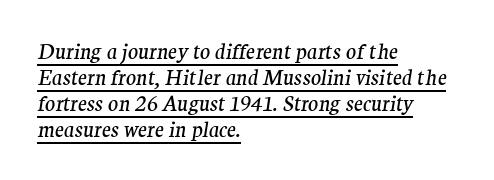
{"italic": "yes", "lean": "right", "slant_degrees": 9, "bold": "no", "underline": "yes", "align": "left", "line_spacing_ratio": 1.24, "letter_spacing": "normal", "letter_spacing_em": 0.0, "glyph_px": 21}
